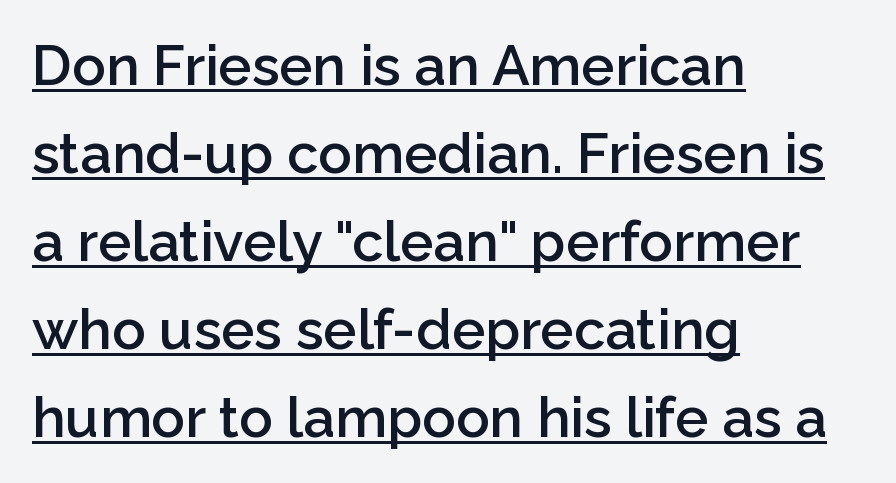
Q: Is the text bold? A: Semi-bold.
Q: Is the text italic (slanted)? A: No, it is upright.
Q: Is the typeface a serif or a sans-serif typeface? A: Sans-serif.
Q: Is the text underlined? A: Yes.
Q: How is the paragraph aligned? A: Left-aligned.
Q: Is the spacing between letters normal or unusually wide? A: Normal.
Q: Is the spacing between lines tight, normal or loose? A: Normal.
Q: Width (condensed, normal, or wide)? A: Normal.
Q: Stroke contrast? A: Low.
Q: x-height? A: Medium.
Q: Monospaced? A: No.
